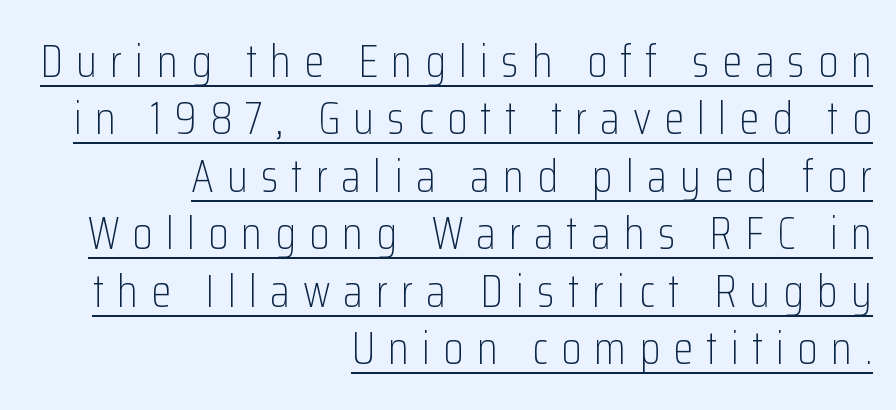
Q: Is the text bold? A: No.
Q: Is the text italic (slanted)? A: No, it is upright.
Q: Is the typeface a serif or a sans-serif typeface? A: Sans-serif.
Q: Is the text underlined? A: Yes.
Q: How is the paragraph aligned? A: Right-aligned.
Q: Is the spacing between letters normal or unusually wide? A: Unusually wide.
Q: Is the spacing between lines tight, normal or loose? A: Normal.
Q: Width (condensed, normal, or wide)? A: Condensed.
Q: Stroke contrast? A: Low.
Q: x-height? A: Medium.
Q: Monospaced? A: No.
